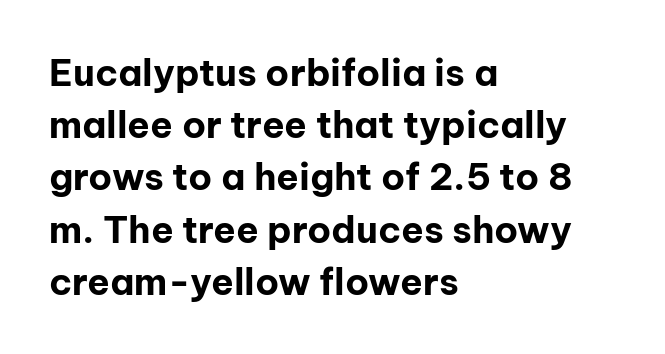
The font is running at its bold setting. The type is set solid horizontally, with unmodified tracking. It's the straight-up-and-down kind of type. Normally led — the rows are evenly, conventionally spaced. Type without underlining.
